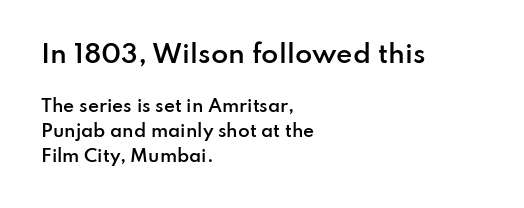
Q: Is the text bold? A: Semi-bold.
Q: Is the text italic (slanted)? A: No, it is upright.
Q: Is the text underlined? A: No.
Q: How is the paragraph aligned? A: Left-aligned.
Q: Is the spacing between letters normal or unusually wide? A: Normal.
Q: Is the spacing between lines tight, normal or loose? A: Normal.
Q: Which block of text is set in a larger size, the first (top) or the second (bottom)? A: The first (top) one.
